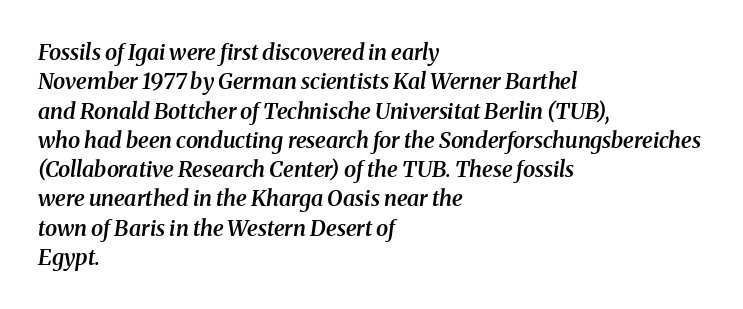
{"italic": "yes", "lean": "right", "slant_degrees": 8, "bold": "semi", "underline": "no", "align": "left", "line_spacing": "normal", "line_spacing_ratio": 1.33, "letter_spacing": "normal", "letter_spacing_em": 0.0, "glyph_px": 22}
